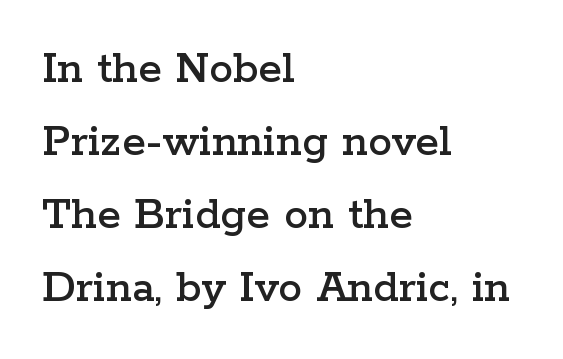
Q: Is the text italic (slanted)? A: No, it is upright.
Q: Is the typeface a serif or a sans-serif typeface? A: Serif.
Q: Is the text underlined? A: No.
Q: How is the paragraph aligned? A: Left-aligned.
Q: Is the spacing between letters normal or unusually wide? A: Normal.
Q: Is the spacing between lines tight, normal or loose? A: Normal.
Q: Width (condensed, normal, or wide)? A: Wide.
Q: Stroke contrast? A: Low.
Q: x-height? A: Medium.
Q: Monospaced? A: No.
